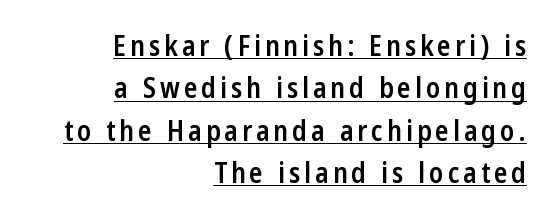
{"serif": "no", "italic": "no", "bold": "semi", "weight": "semibold", "width": "condensed", "stroke_contrast": "low", "x_height": "medium", "monospaced": "no", "underline": "yes", "align": "right", "line_spacing": "normal", "line_spacing_ratio": 1.51, "glyph_px": 28}
